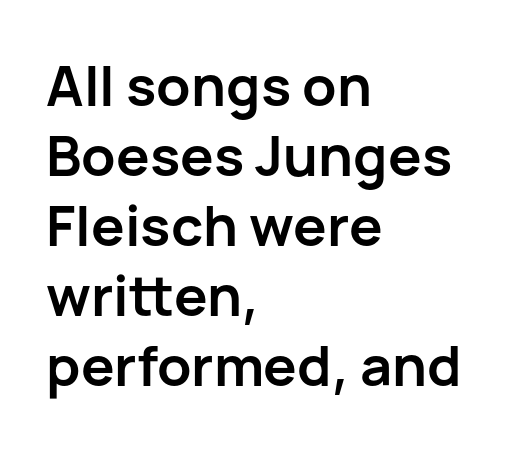
A bare baseline throughout the passage. Posture: upright roman. A typesetter would call this proportional, since set widths differ per character. The line texture is even and compact thanks to regular tracking. Notice how thick the strokes are: this is what a full bold looks like.
